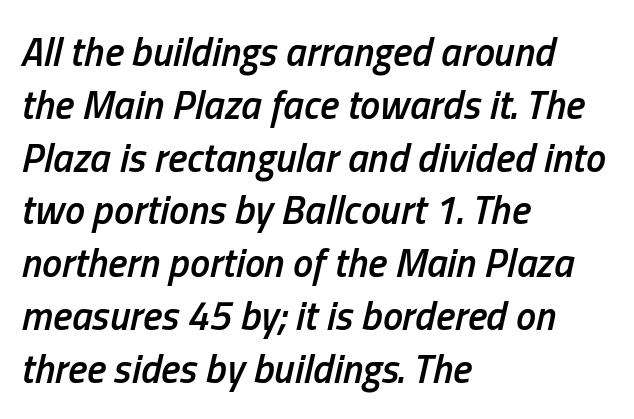
Q: Is the text bold? A: Semi-bold.
Q: Is the text italic (slanted)? A: Yes, it leans right by about 13 degrees.
Q: Is the text underlined? A: No.
Q: How is the paragraph aligned? A: Left-aligned.
Q: Is the spacing between letters normal or unusually wide? A: Normal.
Q: Is the spacing between lines tight, normal or loose? A: Normal.
Q: Width (condensed, normal, or wide)? A: Condensed.
Q: Stroke contrast? A: Low.
Q: x-height? A: Medium.
Q: Monospaced? A: No.
